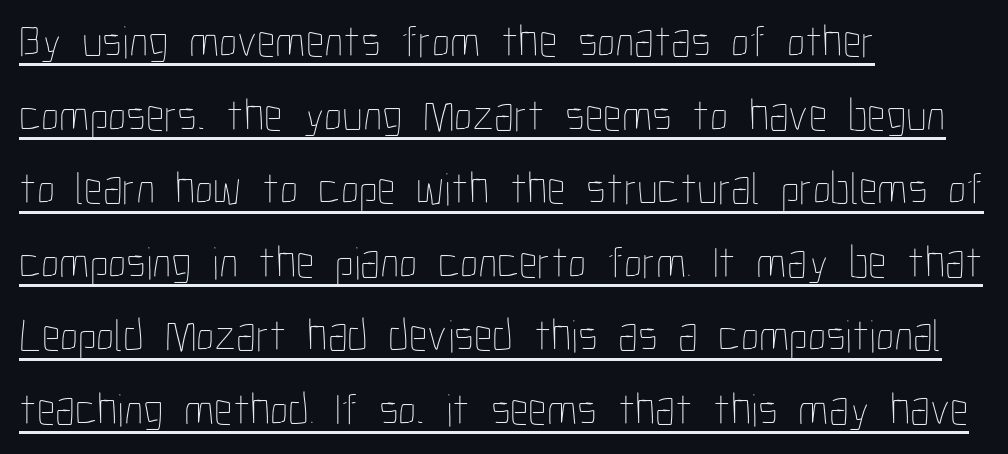
{"italic": "no", "bold": "no", "weight": "thin", "width": "condensed", "stroke_contrast": "low", "x_height": "medium", "monospaced": "no", "underline": "yes", "align": "left", "line_spacing": "normal", "line_spacing_ratio": 1.6, "letter_spacing": "normal", "letter_spacing_em": 0.0, "glyph_px": 46}
